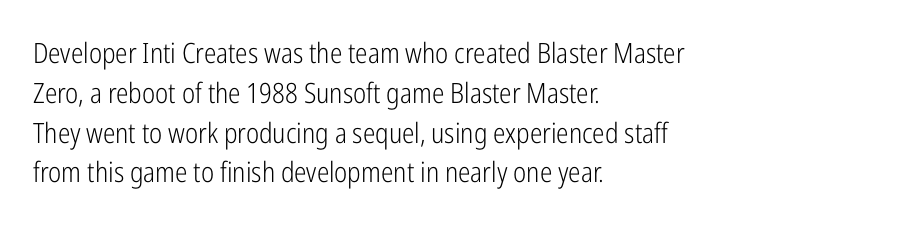
The image shows 28 px light, condensed sans-serif type, upright; set left-aligned, normal line spacing (1.42x), normal letter spacing, not underlined; low stroke contrast and a medium x-height.
